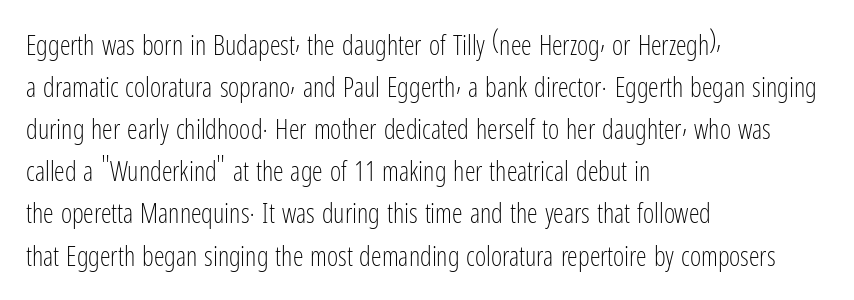
Q: Is the text bold? A: No.
Q: Is the text italic (slanted)? A: No, it is upright.
Q: Is the text underlined? A: No.
Q: How is the paragraph aligned? A: Left-aligned.
Q: Is the spacing between letters normal or unusually wide? A: Normal.
Q: Is the spacing between lines tight, normal or loose? A: Normal.
